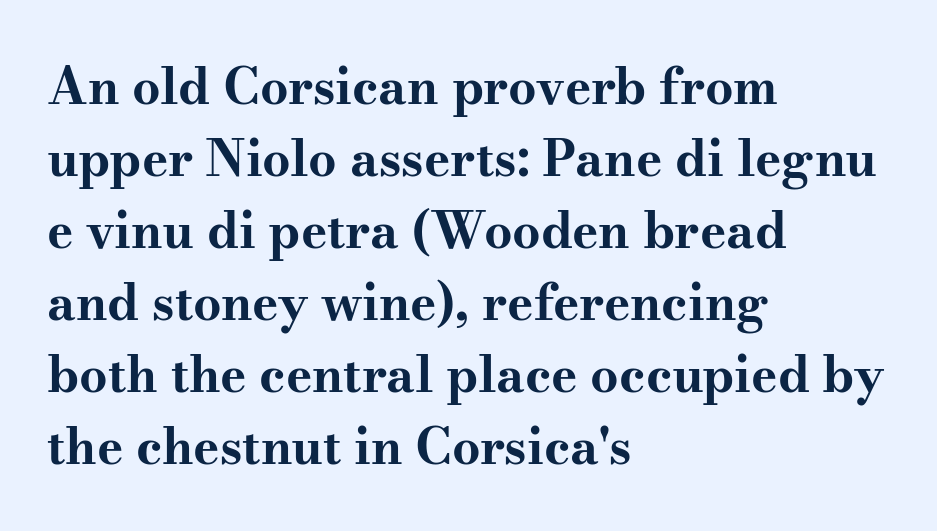
The rag falls on the right side of this text block. This sample has the flowing, uneven cadence of proportional lettering. On the weight axis this lands at bold, roughly 700. The characters display serif detailing at their extremities.
